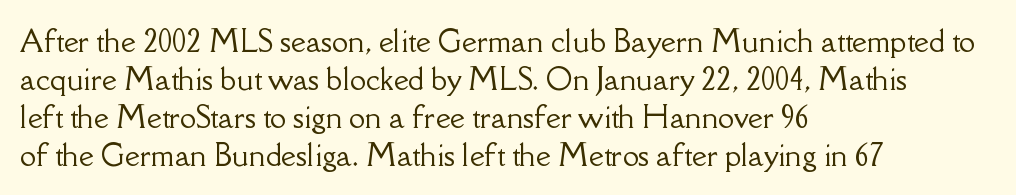
{"serif": "yes", "italic": "no", "width": "normal", "stroke_contrast": "low", "x_height": "small", "monospaced": "no", "underline": "no", "align": "left", "line_spacing": "normal", "line_spacing_ratio": 1.31, "letter_spacing": "normal", "letter_spacing_em": 0.0, "glyph_px": 29}
